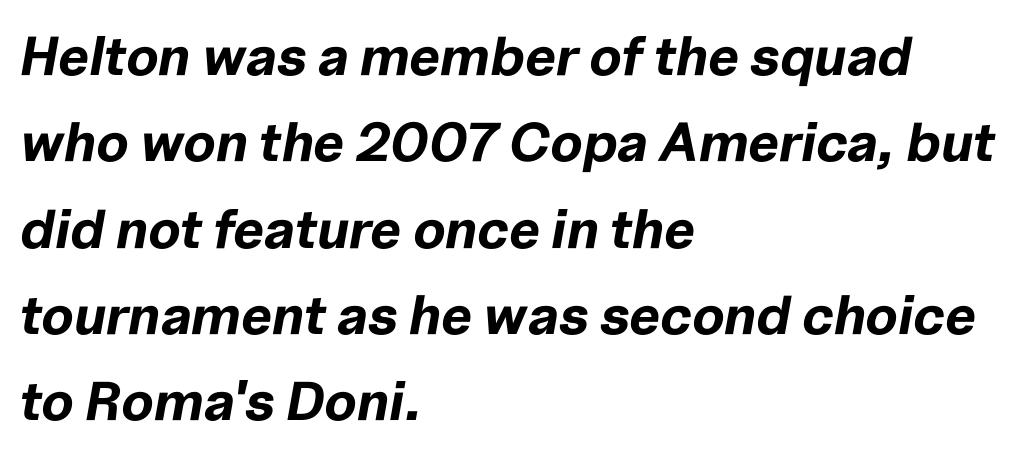
The rendering uses natural spacing where letterforms have individual widths. A typesetter would call this zero additional tracking. What weight is shown? A full bold with thick strokes. Descender tails drop into unmarked territory. Honestly, the row spacing looks completely unremarkable. Short and long lines alike share a common starting point at left.
